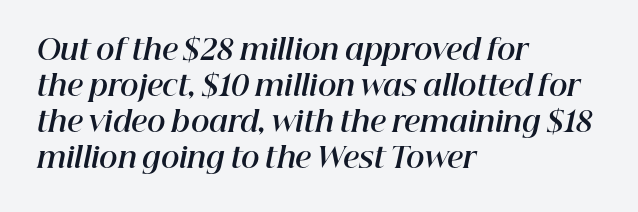
The image shows 28 px bold type, italic (leaning right); set left-aligned, normal line spacing (1.29x), normal letter spacing, not underlined; high stroke contrast and a medium x-height.
